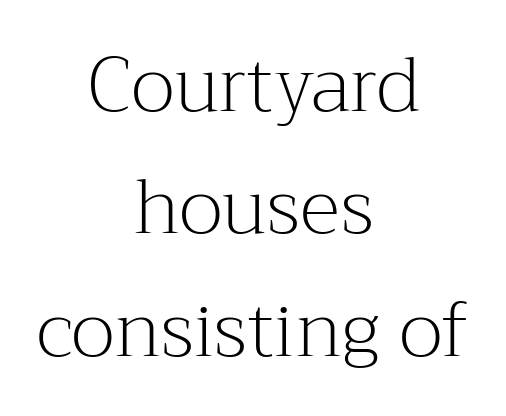
The image shows 76 px light serif type, upright; set centered, normal line spacing (1.61x), normal letter spacing, not underlined; medium stroke contrast and a medium x-height.
